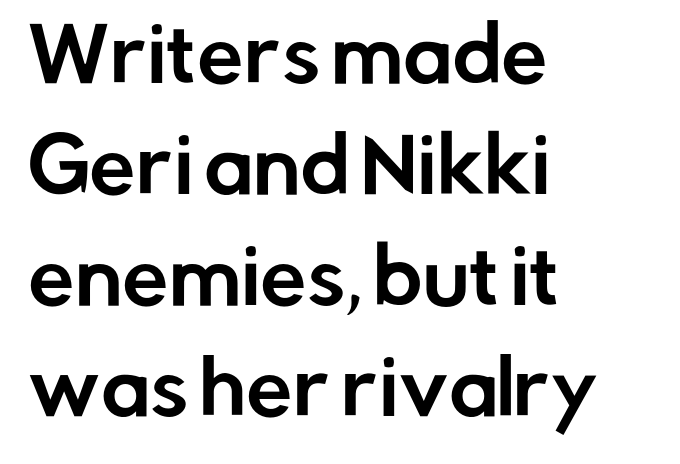
The image shows 74 px sans-serif type, upright; set left-aligned, normal line spacing (1.5x), normal letter spacing, not underlined; low stroke contrast and a medium x-height.
